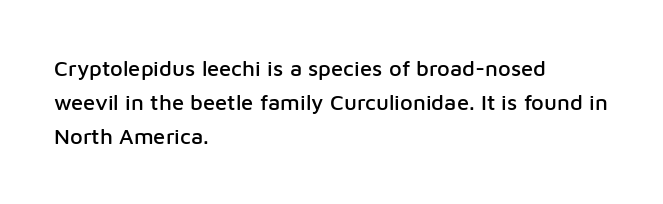
Students, observe: this is what conventionally led text looks like. This sample uses an upright cut, with every glyph sitting square on the baseline. A clean baseline with only descenders dipping below it. Each word holds together tightly as a unit, with standard inter-letter gaps.
